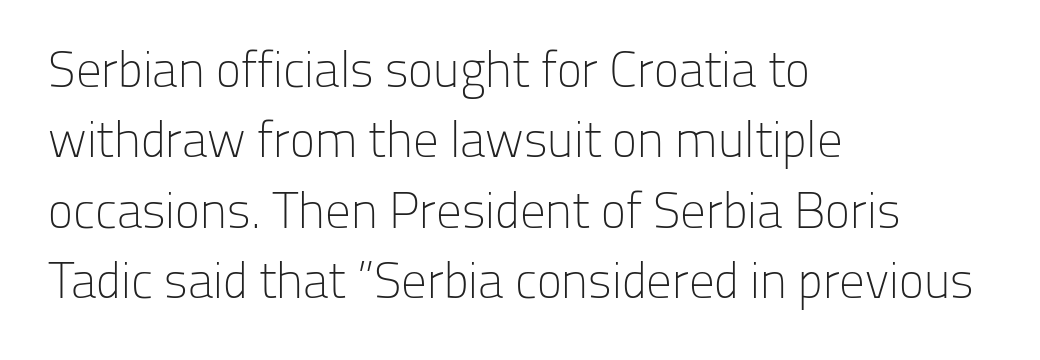
The characters display no serif detailing; their extremities are plain. The horizontal fit of the characters is conventional and even. The rendering anchors every line to the left-hand side. One glance says typical: line gaps are just what's usual. Just letters on the line, the space beneath them empty. The letters advance in unequal steps, a hallmark of proportional type.
